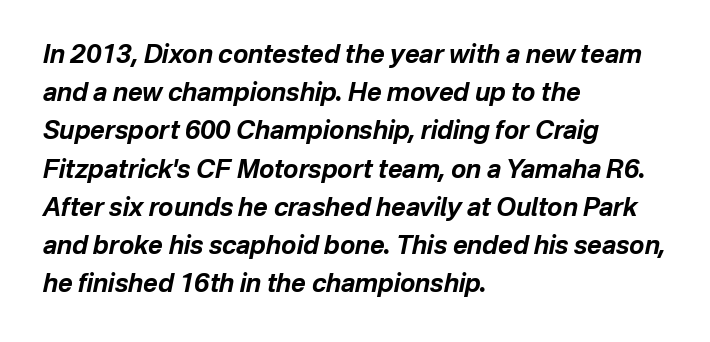
Q: Is the text bold? A: Yes.
Q: Is the text italic (slanted)? A: Yes, it leans right by about 12 degrees.
Q: Is the text underlined? A: No.
Q: How is the paragraph aligned? A: Left-aligned.
Q: Is the spacing between letters normal or unusually wide? A: Normal.
Q: Is the spacing between lines tight, normal or loose? A: Normal.
